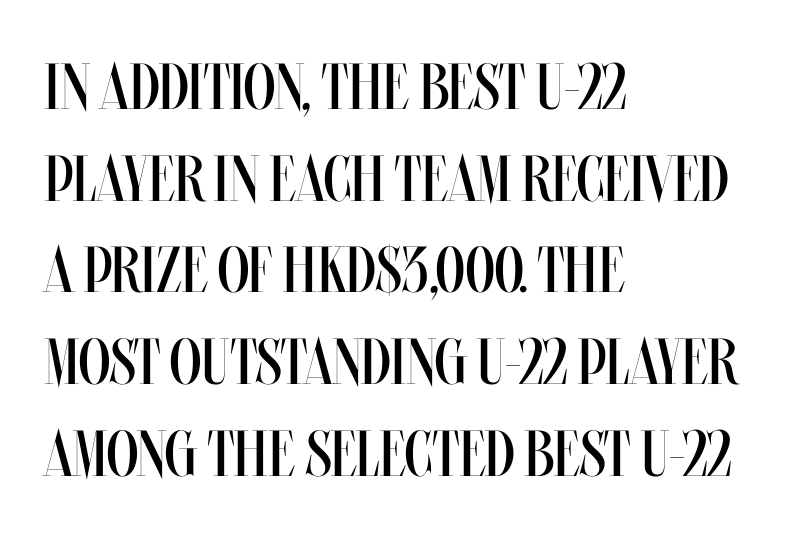
{"italic": "no", "bold": "no", "weight": "regular", "width": "condensed", "stroke_contrast": "medium", "x_height": "large", "monospaced": "no", "underline": "no", "align": "left", "line_spacing": "normal", "line_spacing_ratio": 1.41, "letter_spacing": "normal", "letter_spacing_em": 0.0, "glyph_px": 65}
